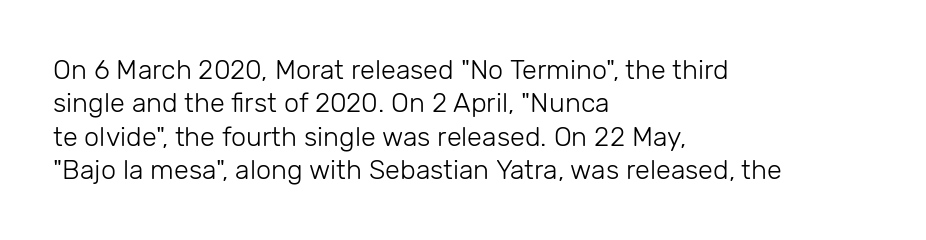
{"italic": "no", "bold": "no", "underline": "no", "align": "left", "line_spacing_ratio": 1.24, "letter_spacing": "normal", "letter_spacing_em": 0.0, "glyph_px": 27}
